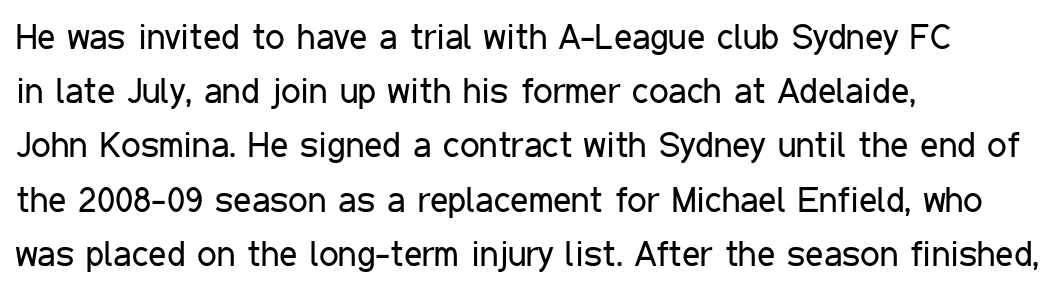
{"serif": "no", "italic": "no", "bold": "no", "weight": "regular", "width": "condensed", "stroke_contrast": "low", "x_height": "medium", "monospaced": "no", "underline": "no", "align": "left", "line_spacing": "normal", "line_spacing_ratio": 1.55, "letter_spacing": "normal", "letter_spacing_em": 0.0, "glyph_px": 35}
